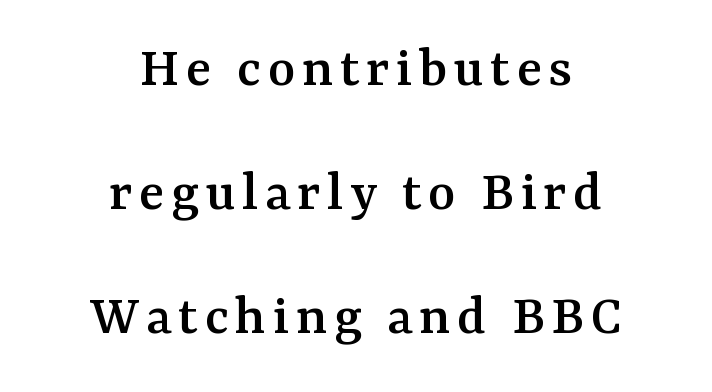
Q: Is the text italic (slanted)? A: No, it is upright.
Q: Is the typeface a serif or a sans-serif typeface? A: Serif.
Q: Is the text underlined? A: No.
Q: How is the paragraph aligned? A: Centered.
Q: Is the spacing between lines tight, normal or loose? A: Loose.
Q: Width (condensed, normal, or wide)? A: Normal.
Q: Stroke contrast? A: Medium.
Q: x-height? A: Medium.
Q: Monospaced? A: No.
